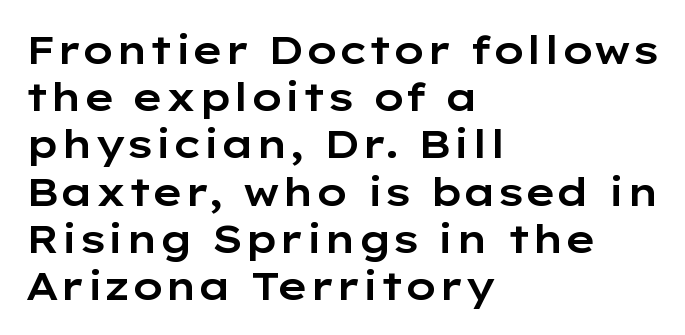
{"serif": "no", "italic": "no", "width": "wide", "stroke_contrast": "low", "x_height": "medium", "monospaced": "no", "underline": "no", "align": "left", "line_spacing_ratio": 1.21, "letter_spacing": "normal", "letter_spacing_em": 0.0, "glyph_px": 39}
